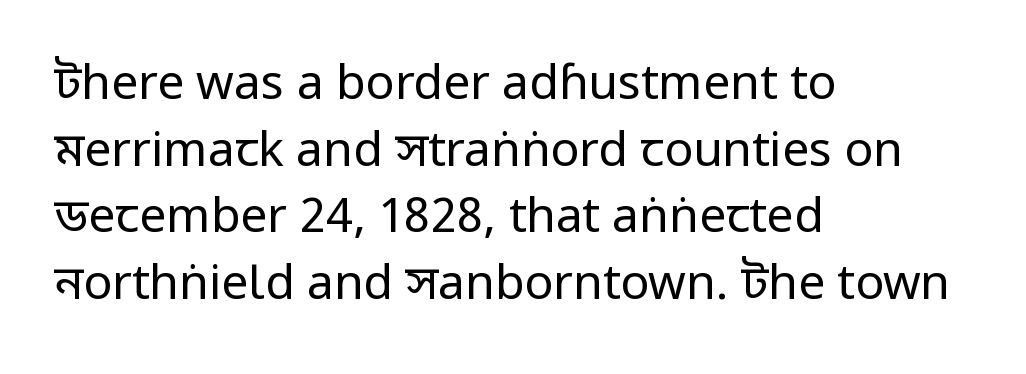
Note: no serifs on the glyphs. These lines are set flush left with a ragged right edge. The zone under the glyphs is completely vacant. Quick note: interline space is typical. Look at the tracking — it's just the regular setting, nothing added. Designer's note — italics off, roman on.
